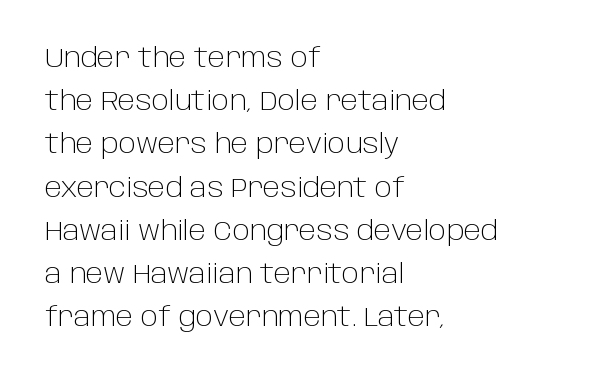
Posture: straight, roman, zero tilt. Notice how descenders clear the ascenders below comfortably — that's standard leading. Visually the block forms a straight wall on the left and a jagged coastline on the right. Descenders hang freely into open space. The type is set solid horizontally, with unmodified tracking. Heft: none added — not bold.
